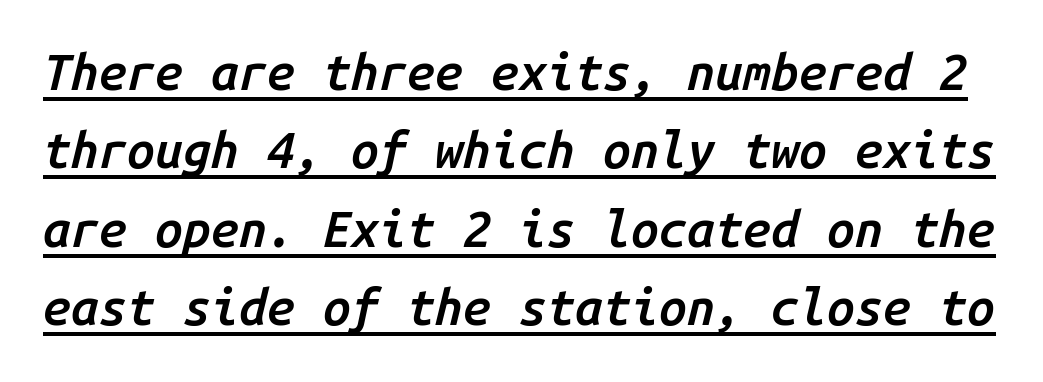
Q: Is the text bold? A: Semi-bold.
Q: Is the text italic (slanted)? A: Yes, it leans right by about 14 degrees.
Q: Is the text underlined? A: Yes.
Q: Is the spacing between letters normal or unusually wide? A: Normal.
Q: Is the spacing between lines tight, normal or loose? A: Normal.
Q: Width (condensed, normal, or wide)? A: Normal.
Q: Stroke contrast? A: Low.
Q: x-height? A: Medium.
Q: Monospaced? A: Yes.
